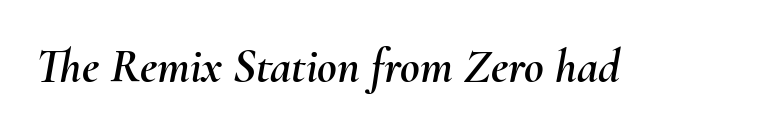
Nothing unusual about the tracking: characters are spaced as the font intends. Proportional: the letters do not fall into vertical columns. There's an unmistakable incline to the writing here. Check under the words: just untouched page.
